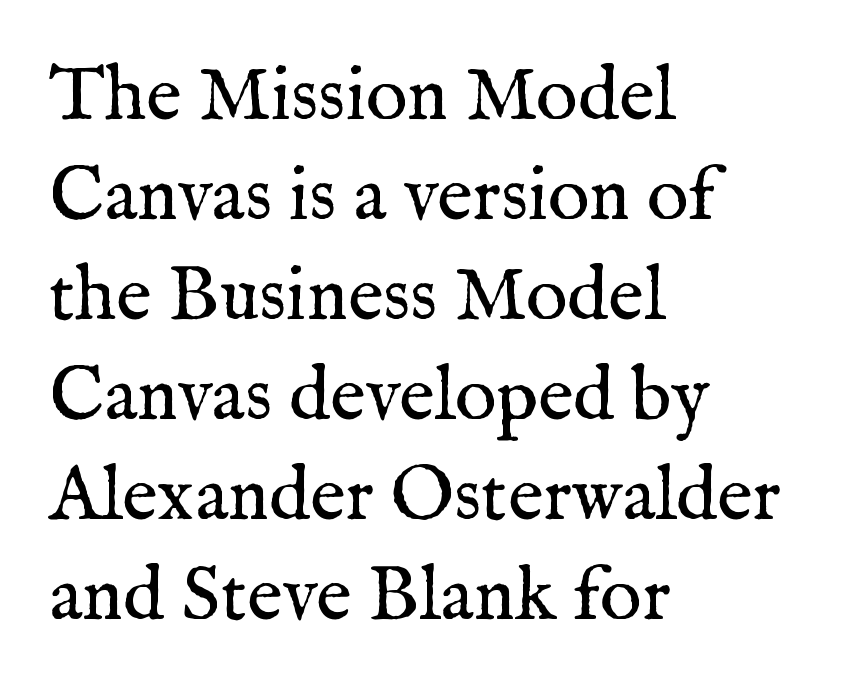
The block of text has a typical density, with ordinary space between rows. This rendering uses left alignment, leaving the right contour irregular. Character widths vary here, with narrow letters taking less room than wide ones. Ordinary non-slanted type is in use. Small tapered or slab feet sit at the stroke ends, so this counts as serif.
